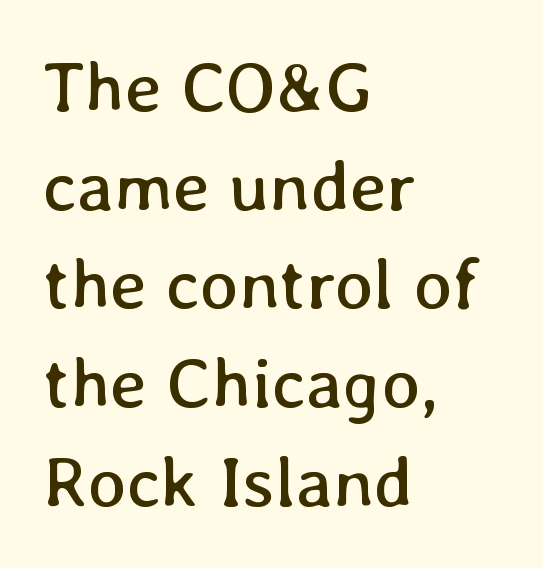
The image shows 72 px regular-weight type, upright; set left-aligned, normal line spacing (1.37x), normal letter spacing, not underlined; low stroke contrast and a medium x-height.
